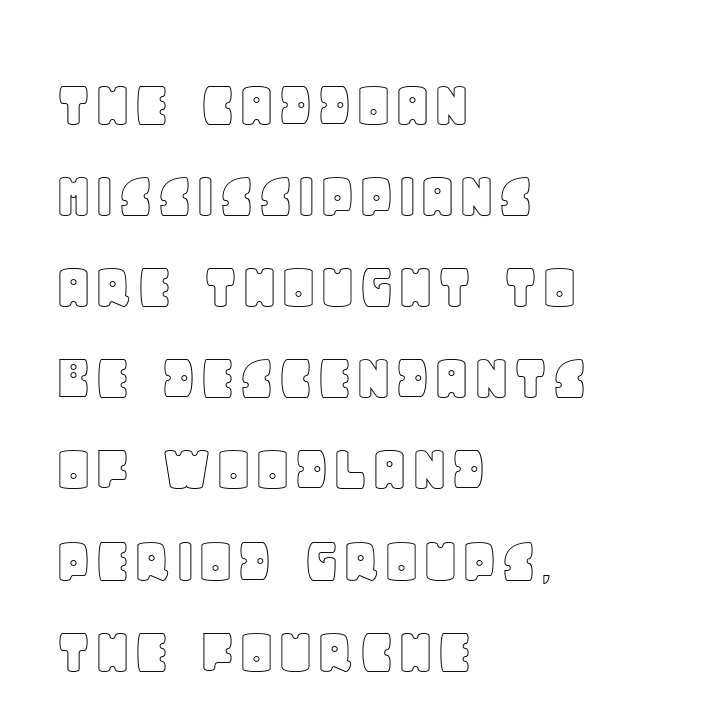
Q: Is the text italic (slanted)? A: No, it is upright.
Q: Is the text underlined? A: No.
Q: How is the paragraph aligned? A: Left-aligned.
Q: Is the spacing between letters normal or unusually wide? A: Normal.
Q: Is the spacing between lines tight, normal or loose? A: Normal.
Q: Width (condensed, normal, or wide)? A: Normal.
Q: x-height? A: Large.
Q: Monospaced? A: No.
